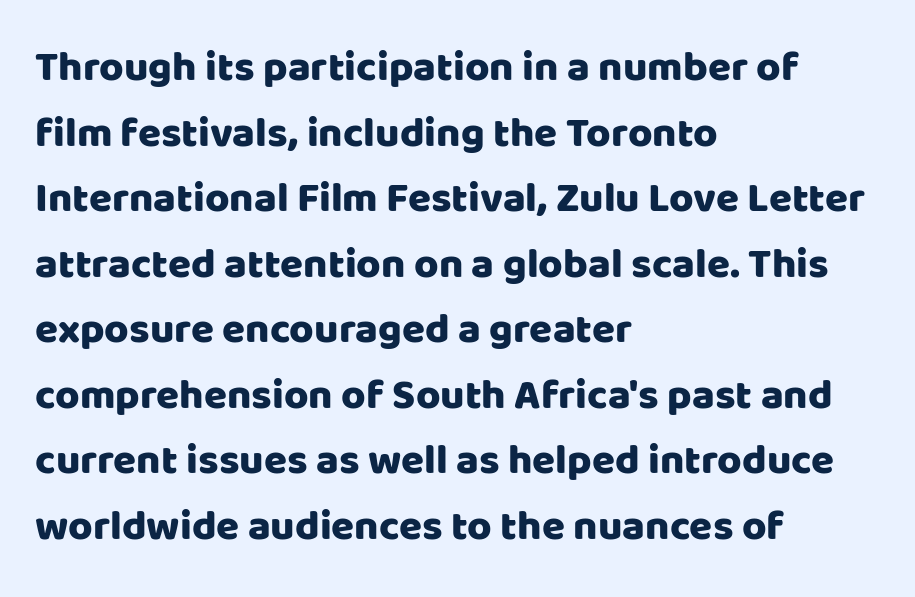
{"serif": "no", "italic": "no", "width": "normal", "stroke_contrast": "low", "x_height": "large", "monospaced": "no", "underline": "no", "align": "left", "line_spacing": "normal", "line_spacing_ratio": 1.56, "letter_spacing": "normal", "letter_spacing_em": 0.0, "glyph_px": 42}
